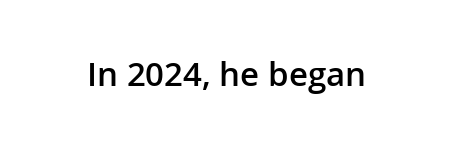
Q: Is the text bold? A: Semi-bold.
Q: Is the text italic (slanted)? A: No, it is upright.
Q: Is the typeface a serif or a sans-serif typeface? A: Sans-serif.
Q: Is the text underlined? A: No.
Q: Is the spacing between letters normal or unusually wide? A: Normal.
Q: Width (condensed, normal, or wide)? A: Normal.
Q: Stroke contrast? A: Low.
Q: x-height? A: Medium.
Q: Monospaced? A: No.
